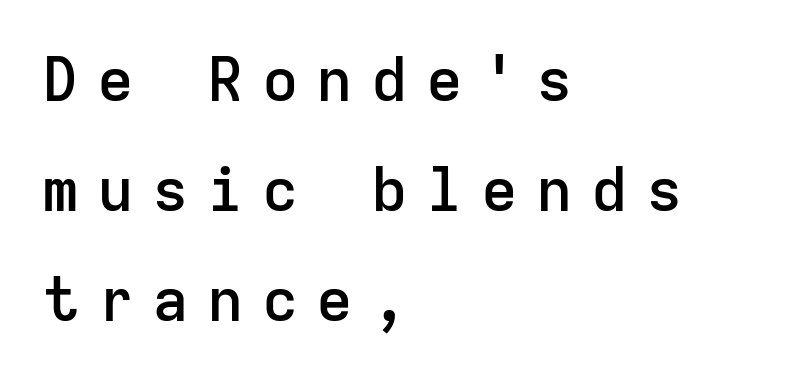
{"serif": "no", "italic": "no", "bold": "semi", "weight": "semibold", "width": "normal", "stroke_contrast": "low", "x_height": "medium", "monospaced": "yes", "underline": "no", "align": "left", "line_spacing_ratio": 1.8, "letter_spacing": "wide", "letter_spacing_em": 0.3, "glyph_px": 61}
